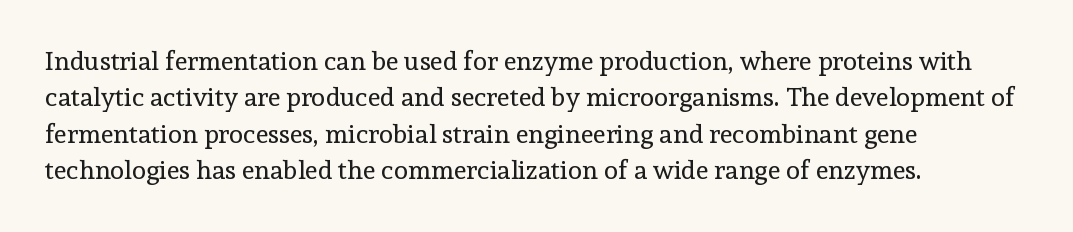
The image shows 26 px text type, upright; set left-aligned, normal line spacing (1.4x), normal letter spacing, not underlined.
